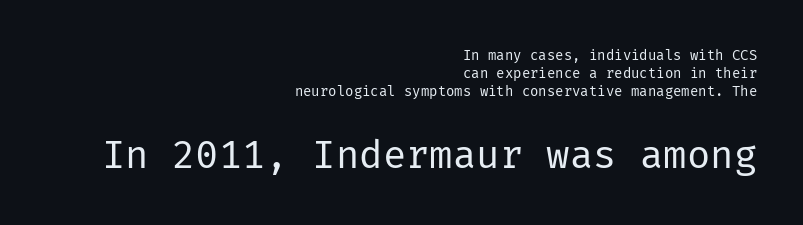
The image shows 39 px regular-weight sans-serif type, upright; set right-aligned, normal line spacing (1.28x), normal letter spacing, not underlined; the second (bottom) block is 2.79x larger; low stroke contrast and a medium x-height.
